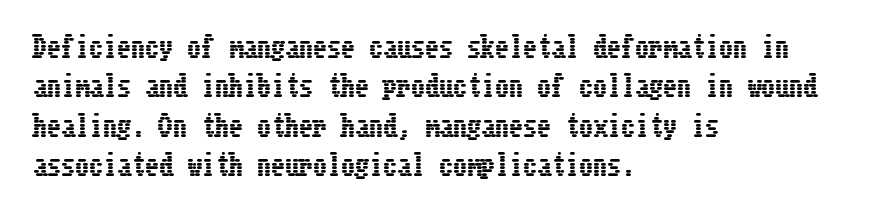
What stands out about the letter spacing? Nothing — it is the standard amount. Vertical strokes here are truly vertical. The string is rendered with underlining switched off. Horizontal alignment here is leftward, the default for most running prose.
